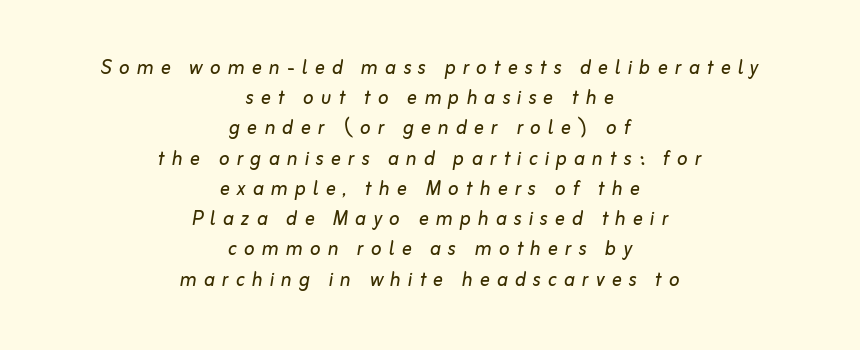
{"italic": "yes", "lean": "right", "slant_degrees": 10, "bold": "no", "underline": "no", "align": "center", "line_spacing_ratio": 1.21, "letter_spacing": "wide", "letter_spacing_em": 0.28, "glyph_px": 25}
